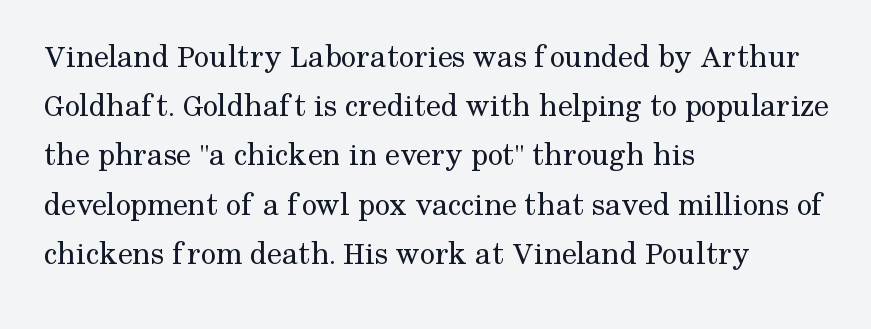
{"serif": "yes", "italic": "no", "bold": "no", "weight": "regular", "width": "normal", "stroke_contrast": "medium", "x_height": "medium", "monospaced": "no", "underline": "no", "align": "left", "line_spacing": "normal", "line_spacing_ratio": 1.49, "letter_spacing": "normal", "letter_spacing_em": 0.0, "glyph_px": 33}
